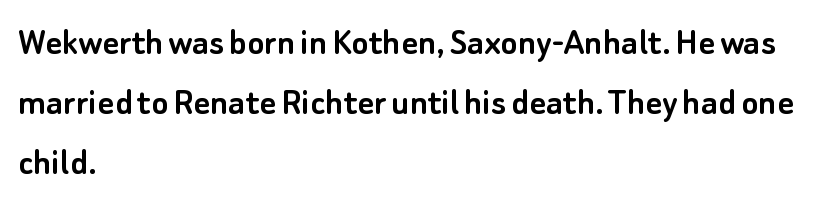
The image shows 40 px sans-serif type, upright; set left-aligned, normal line spacing (1.5x), normal letter spacing, not underlined; low stroke contrast and a small x-height.
